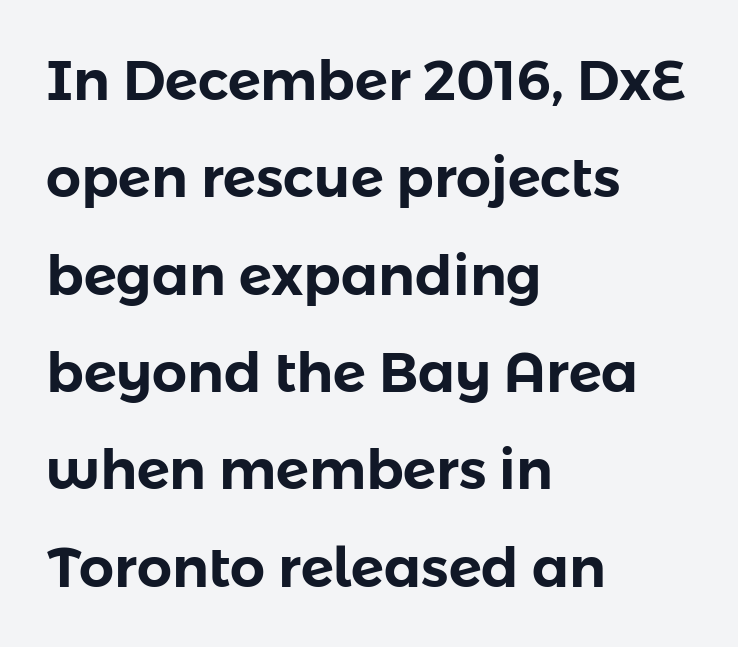
The image shows 55 px sans-serif type, upright; set left-aligned, line spacing 1.77x, normal letter spacing, not underlined; low stroke contrast and a medium x-height.
